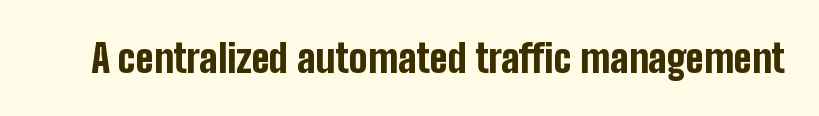
Q: Is the text bold? A: Yes.
Q: Is the text italic (slanted)? A: No, it is upright.
Q: Is the typeface a serif or a sans-serif typeface? A: Sans-serif.
Q: Is the text underlined? A: No.
Q: Is the spacing between letters normal or unusually wide? A: Normal.
Q: Width (condensed, normal, or wide)? A: Condensed.
Q: Stroke contrast? A: Low.
Q: x-height? A: Medium.
Q: Monospaced? A: No.
